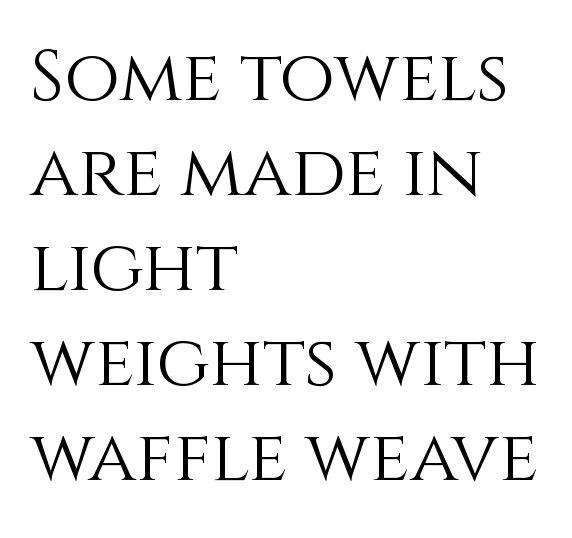
The image shows 72 px light type, upright; set left-aligned, normal line spacing (1.32x), normal letter spacing, not underlined; a large x-height.
